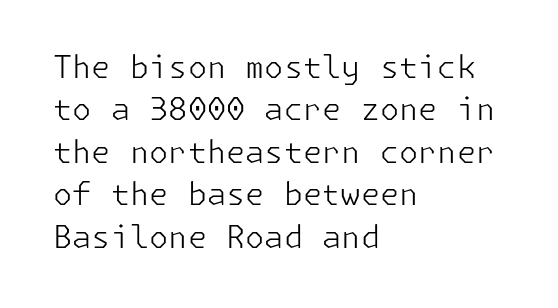
{"serif": "no", "italic": "no", "bold": "no", "weight": "light", "width": "normal", "stroke_contrast": "low", "x_height": "medium", "underline": "no", "align": "left", "line_spacing": "normal", "line_spacing_ratio": 1.37, "letter_spacing": "normal", "letter_spacing_em": 0.0, "glyph_px": 31}
